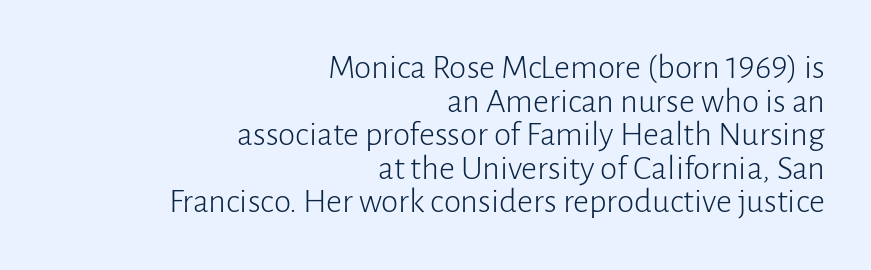
{"serif": "no", "italic": "no", "bold": "no", "weight": "light", "width": "normal", "stroke_contrast": "low", "x_height": "medium", "monospaced": "no", "underline": "no", "align": "right", "line_spacing": "tight", "line_spacing_ratio": 0.96, "letter_spacing": "normal", "letter_spacing_em": 0.0, "glyph_px": 35}
